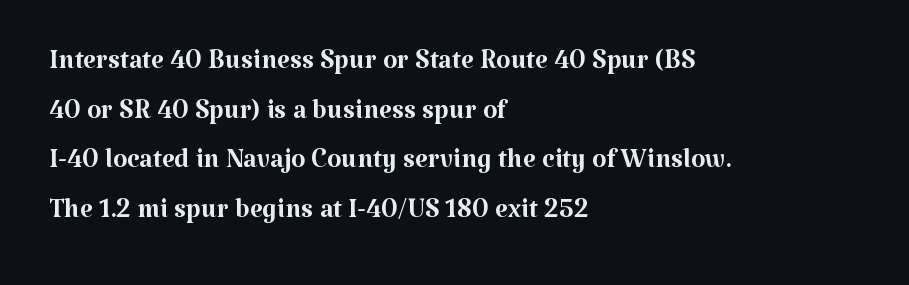
{"serif": "yes", "italic": "no", "bold": "no", "weight": "regular", "width": "normal", "stroke_contrast": "medium", "x_height": "medium", "monospaced": "no", "underline": "no", "align": "left", "line_spacing": "normal", "line_spacing_ratio": 1.34, "letter_spacing": "normal", "letter_spacing_em": 0.0, "glyph_px": 37}
